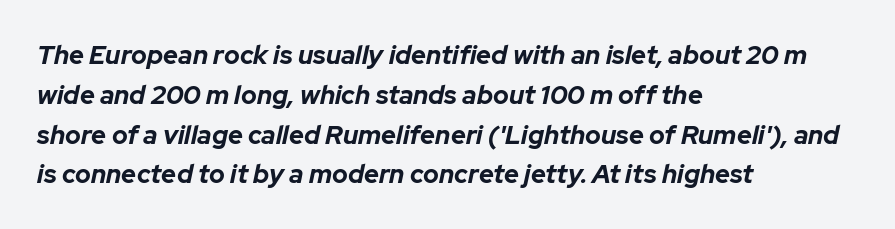
The image shows 26 px bold type, italic (leaning right); set left-aligned, normal line spacing (1.53x), normal letter spacing, not underlined.
